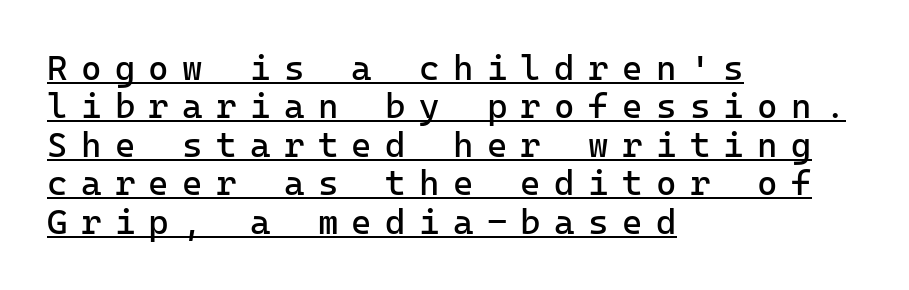
These lines stack with their left ends in a neat column. This is roman type, the default non-slanted kind. Classification — sans serif. Bold? No — there's no thickening of the strokes. The type is letterspaced generously, with wide tracking.
